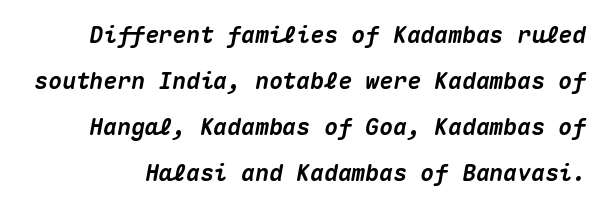
Q: Is the text bold? A: Yes.
Q: Is the text italic (slanted)? A: Yes, it leans right by about 10 degrees.
Q: Is the text underlined? A: No.
Q: Is the spacing between letters normal or unusually wide? A: Normal.
Q: Is the spacing between lines tight, normal or loose? A: Loose.
